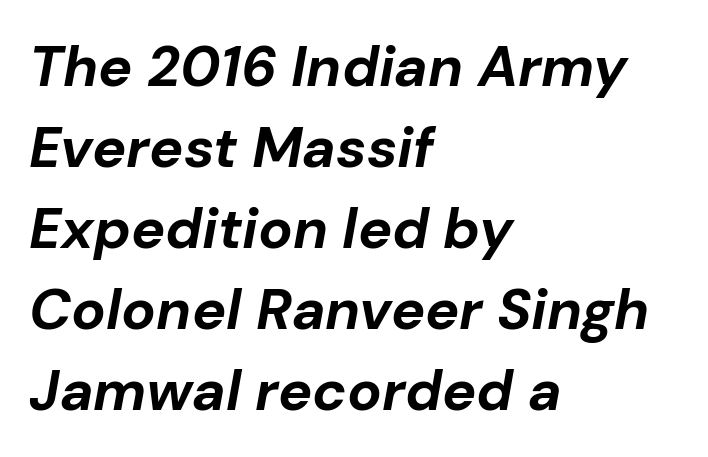
Q: Is the text bold? A: Yes.
Q: Is the text italic (slanted)? A: Yes, it leans right by about 10 degrees.
Q: Is the text underlined? A: No.
Q: How is the paragraph aligned? A: Left-aligned.
Q: Is the spacing between letters normal or unusually wide? A: Normal.
Q: Is the spacing between lines tight, normal or loose? A: Normal.
Q: Width (condensed, normal, or wide)? A: Normal.
Q: Stroke contrast? A: Low.
Q: x-height? A: Medium.
Q: Monospaced? A: No.
